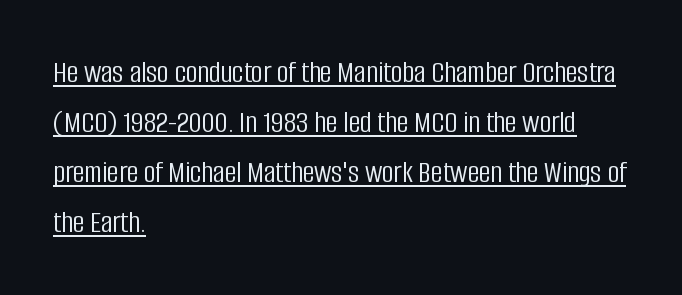
The text block is weighted toward the left margin, trailing off unevenly rightward. A typesetter would call this zero additional tracking. This sample carries an underscore along the baseline area. Letterform terminals end flat and unadorned throughout the passage. Whoever set this chose a conventional vertical rhythm.
